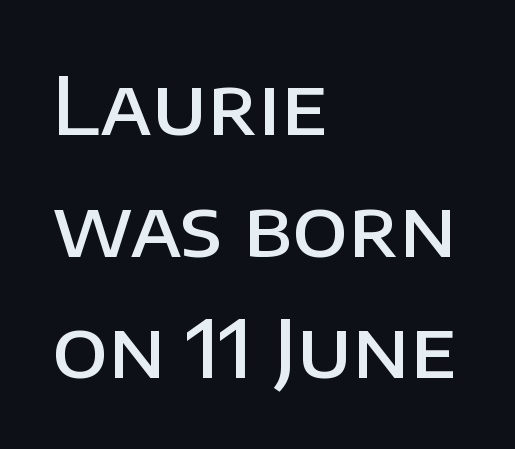
The image shows 80 px semibold sans-serif type, upright; set left-aligned, normal line spacing (1.52x), normal letter spacing, not underlined; low stroke contrast and a large x-height.
